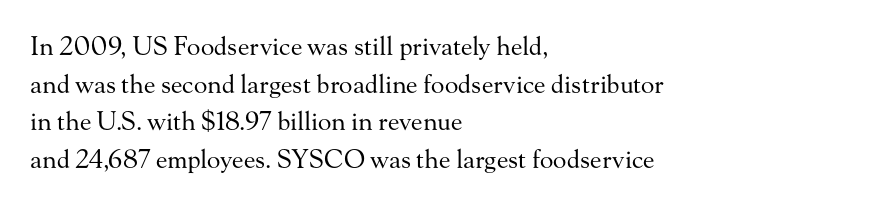
The image shows 25 px text type, upright; set left-aligned, normal line spacing (1.51x), normal letter spacing, not underlined.
